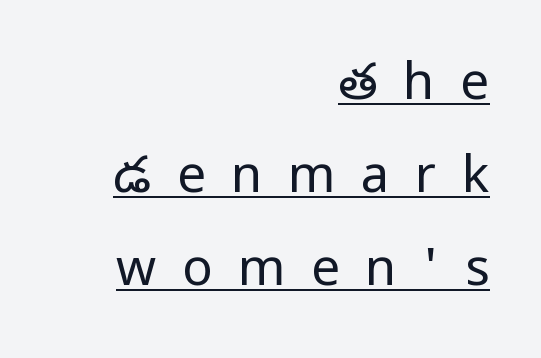
Q: Is the text bold? A: No.
Q: Is the text italic (slanted)? A: No, it is upright.
Q: Is the typeface a serif or a sans-serif typeface? A: Sans-serif.
Q: Is the text underlined? A: Yes.
Q: How is the paragraph aligned? A: Right-aligned.
Q: Is the spacing between letters normal or unusually wide? A: Unusually wide.
Q: Width (condensed, normal, or wide)? A: Condensed.
Q: Stroke contrast? A: Low.
Q: x-height? A: Large.
Q: Monospaced? A: No.
